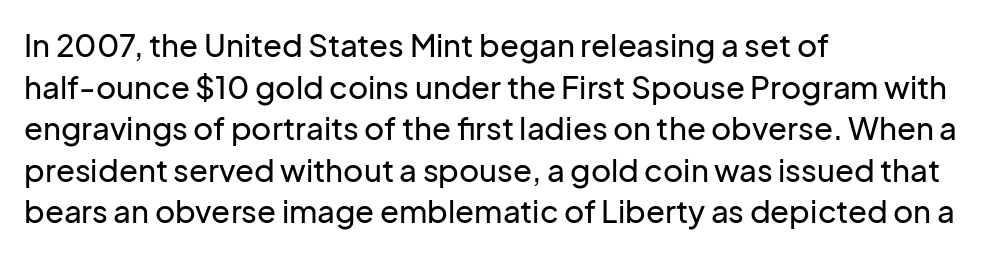
The lines are quadded left. In terms of posture, this sample is upright. No feet cap the strokes, marking this as sans-serif type. Each new line begins a customary step beneath the previous one.
